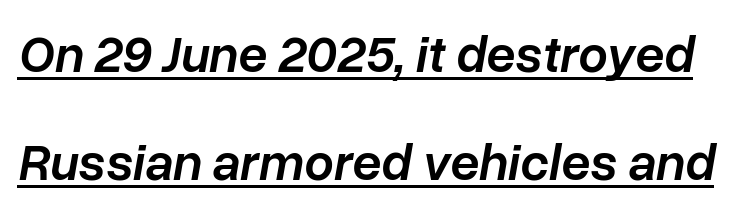
Notice the strokes are somewhat thickened but not fully heavy: this is a semibold. Here the glyphs are tracked normally, forming tight word shapes. Proportional: the letters do not fall into vertical columns. Whoever set this chose breathing room over compactness in the vertical rhythm. Italic: yes, the glyphs are oblique.
